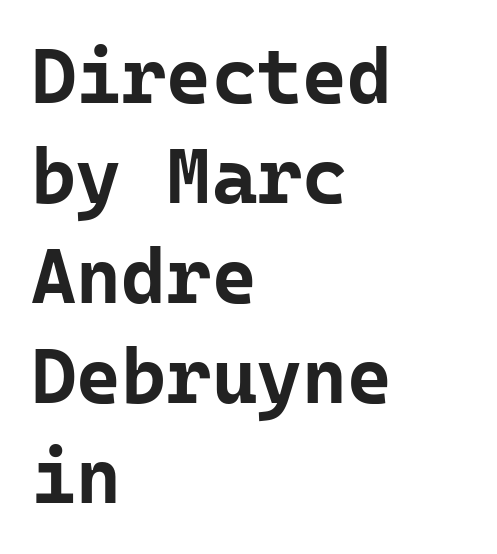
The image shows 77 px bold sans-serif type, upright, monospaced; set left-aligned, normal line spacing (1.3x), normal letter spacing, not underlined; low stroke contrast and a medium x-height.
